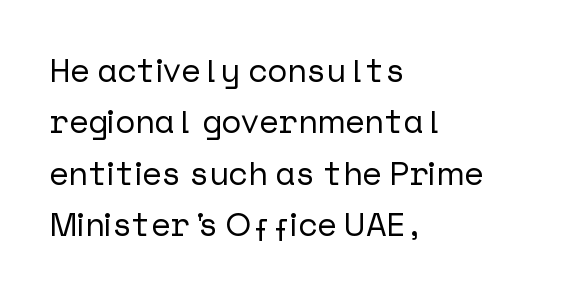
Interline gaps are of average width in this sample. The specimen reads as upright at a glance. Nothing sits at the stroke ends, so this counts as sans-serif. Each row of text sits above clean, open space.
